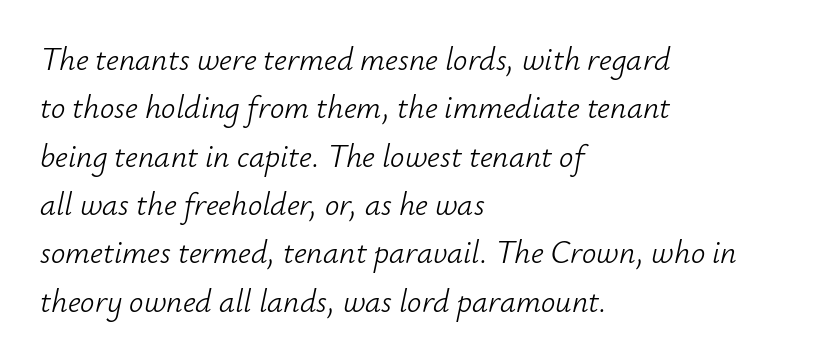
Q: Is the text bold? A: No.
Q: Is the text italic (slanted)? A: Yes, it leans right by about 12 degrees.
Q: Is the text underlined? A: No.
Q: How is the paragraph aligned? A: Left-aligned.
Q: Is the spacing between letters normal or unusually wide? A: Normal.
Q: Is the spacing between lines tight, normal or loose? A: Normal.
Q: Width (condensed, normal, or wide)? A: Normal.
Q: Stroke contrast? A: Low.
Q: x-height? A: Small.
Q: Monospaced? A: No.
